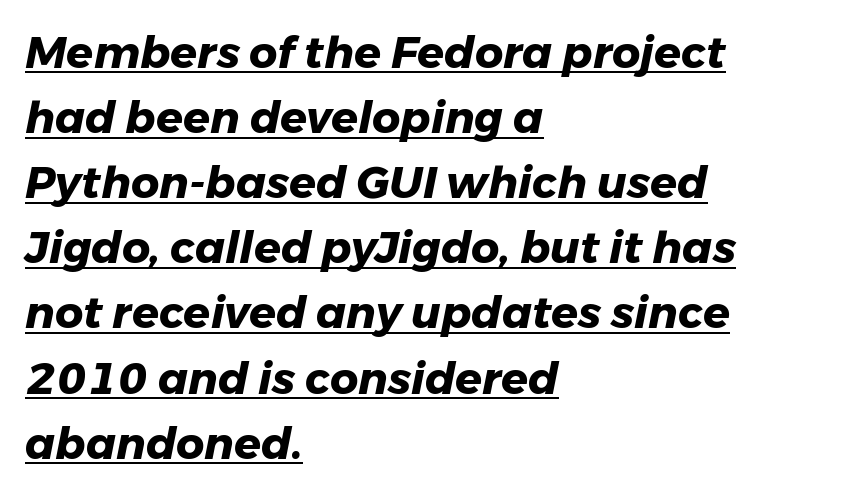
The image shows 44 px heavy type, italic (leaning right); set left-aligned, normal line spacing (1.48x), normal letter spacing, underlined; low stroke contrast and a medium x-height.
